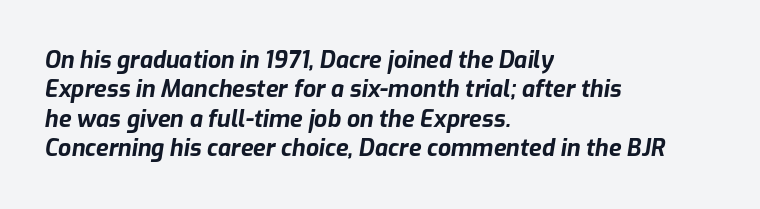
Is the block centered? No — it sits flush against the left margin. You'd pick this weight for a headline — it's a proper bold. An italicized treatment has been applied to the whole sample. Reading down the column, the eye jumps a familiar distance to each next line.
